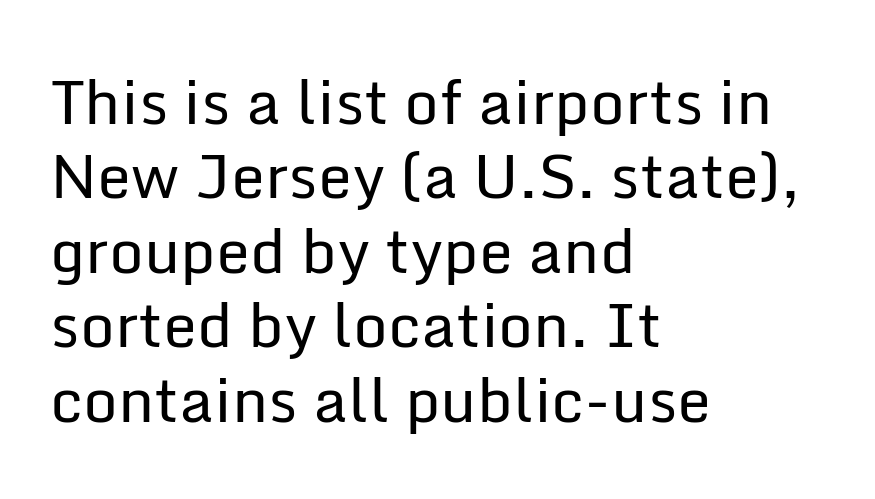
{"serif": "no", "italic": "no", "bold": "no", "weight": "regular", "width": "normal", "stroke_contrast": "low", "x_height": "medium", "monospaced": "no", "underline": "no", "align": "left", "line_spacing_ratio": 1.22, "letter_spacing": "normal", "letter_spacing_em": 0.0, "glyph_px": 61}
